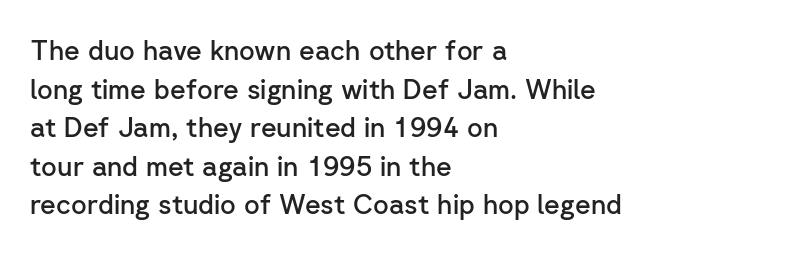
The rendering anchors every line to the left-hand side. The letters stand straight up with perfectly vertical stems. Baseline-to-baseline distance is the conventional proportion of letter height. The glyphs have the mass of a demibold cut, below bold.
